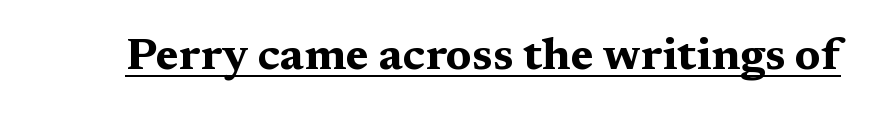
{"serif": "yes", "italic": "no", "bold": "yes", "weight": "bold", "width": "wide", "stroke_contrast": "medium", "x_height": "medium", "monospaced": "no", "underline": "yes", "letter_spacing": "normal", "letter_spacing_em": 0.0, "glyph_px": 45}
